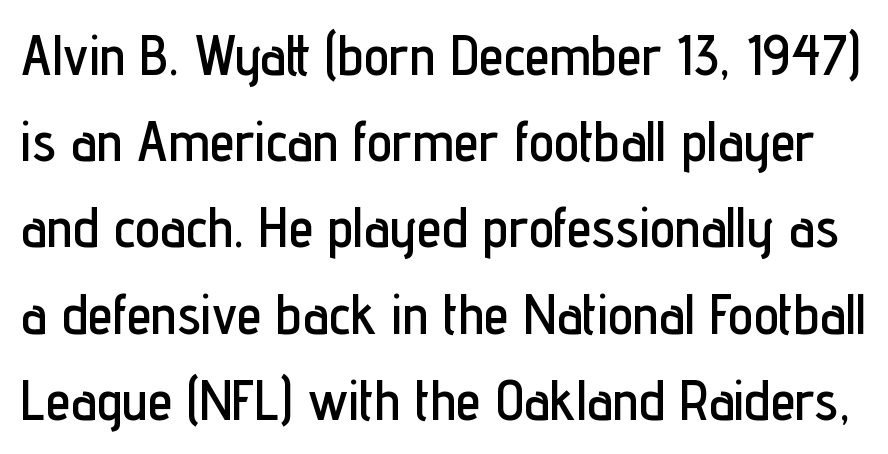
{"serif": "no", "italic": "no", "width": "condensed", "stroke_contrast": "low", "x_height": "medium", "monospaced": "no", "underline": "no", "line_spacing": "normal", "line_spacing_ratio": 1.54, "letter_spacing": "normal", "letter_spacing_em": 0.0, "glyph_px": 56}
